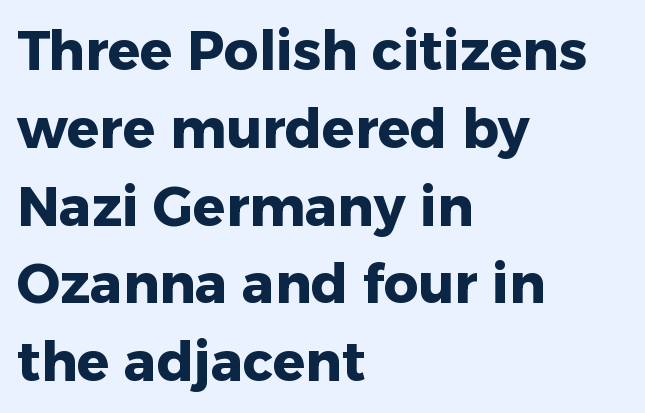
What weight is shown? A full bold with thick strokes. These lines sit exactly where default settings would place them. Vertical strokes here are truly vertical. Any mark beneath the type? The region is blank. Here the glyphs are tracked normally, forming tight word shapes. You could not count columns in this text — the font is proportionally spaced.
